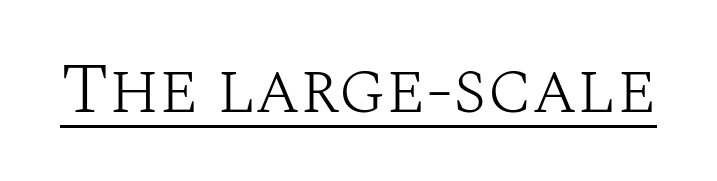
The image shows 72 px light serif type, upright; set normal letter spacing, underlined; medium stroke contrast and a large x-height.
